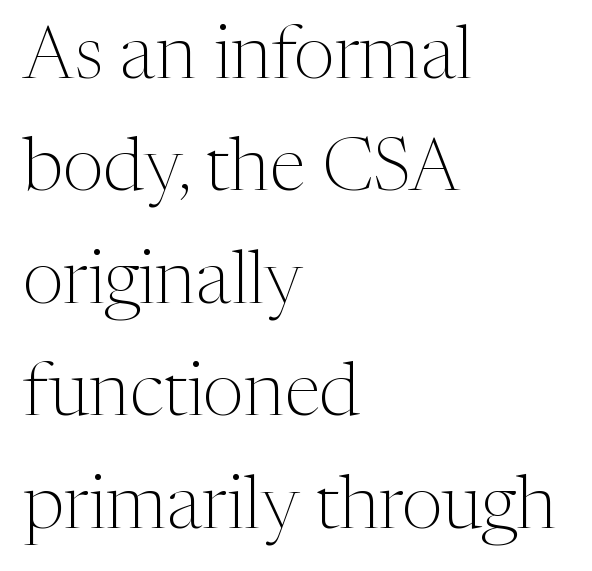
The image shows 74 px light serif type, upright; set left-aligned, normal line spacing (1.52x), normal letter spacing, not underlined; medium stroke contrast and a medium x-height.
